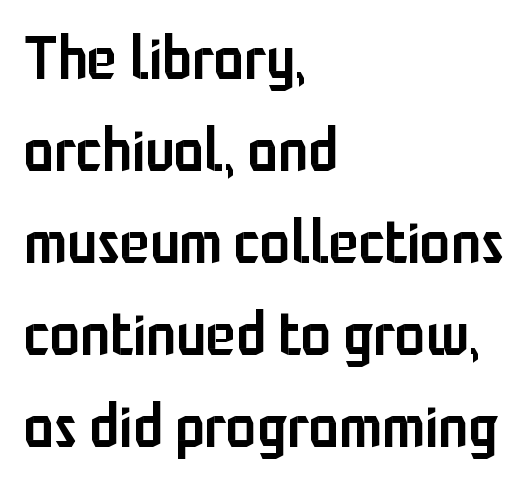
The space directly below the letters is spotless. Heft: intermediate — a semibold. The face used here is proportionally spaced, like ordinary book or web type. Unlike italic type, these characters show no tilt at all. Vertically, the passage feels balanced, rows spaced as you'd expect. These lines keep a tight, regular rhythm from letter to letter.
